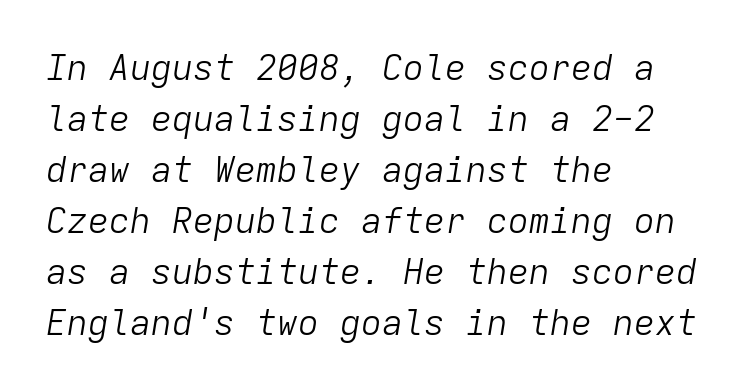
{"italic": "yes", "lean": "right", "slant_degrees": 9, "bold": "no", "weight": "light", "width": "normal", "stroke_contrast": "low", "x_height": "medium", "monospaced": "yes", "underline": "no", "align": "left", "line_spacing": "normal", "line_spacing_ratio": 1.46, "letter_spacing": "normal", "letter_spacing_em": 0.0, "glyph_px": 35}
